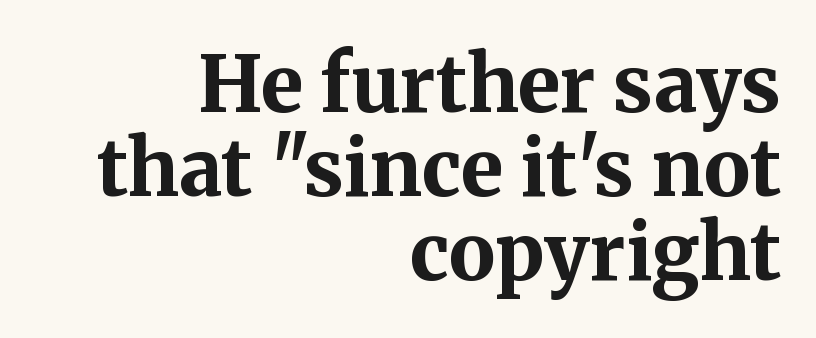
{"serif": "yes", "italic": "no", "bold": "yes", "weight": "bold", "width": "normal", "stroke_contrast": "medium", "x_height": "medium", "monospaced": "no", "underline": "no", "align": "right", "line_spacing": "tight", "line_spacing_ratio": 1.08, "letter_spacing": "normal", "letter_spacing_em": 0.0, "glyph_px": 78}
